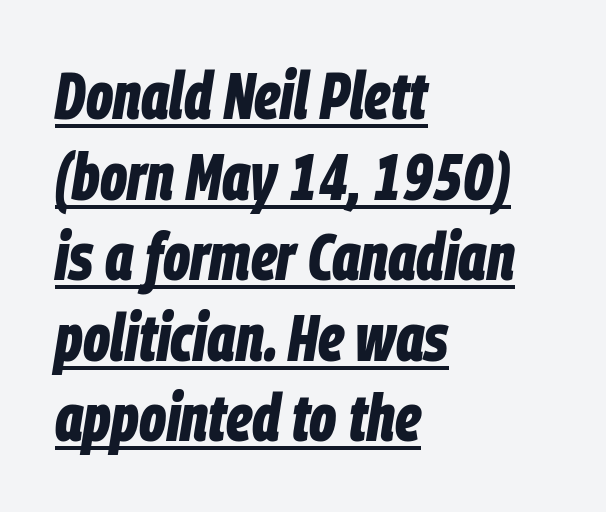
Q: Is the text bold? A: Yes.
Q: Is the text italic (slanted)? A: Yes, it leans right by about 9 degrees.
Q: Is the text underlined? A: Yes.
Q: How is the paragraph aligned? A: Left-aligned.
Q: Is the spacing between letters normal or unusually wide? A: Normal.
Q: Width (condensed, normal, or wide)? A: Condensed.
Q: Stroke contrast? A: Low.
Q: x-height? A: Large.
Q: Monospaced? A: No.
